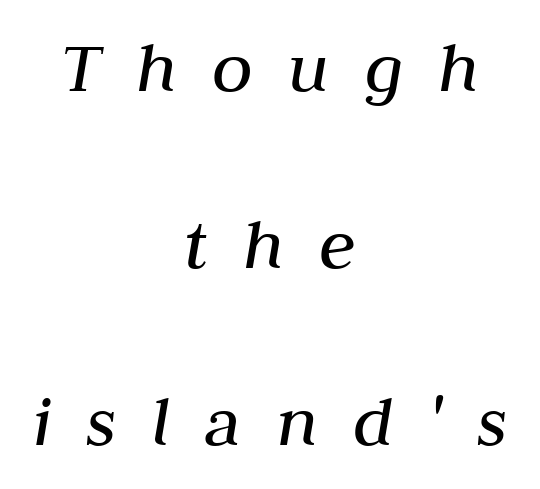
{"italic": "yes", "lean": "right", "slant_degrees": 10, "bold": "no", "weight": "regular", "width": "normal", "stroke_contrast": "medium", "x_height": "medium", "monospaced": "no", "underline": "no", "align": "center", "line_spacing": "loose", "line_spacing_ratio": 2.36, "letter_spacing": "wide", "letter_spacing_em": 0.47, "glyph_px": 75}
